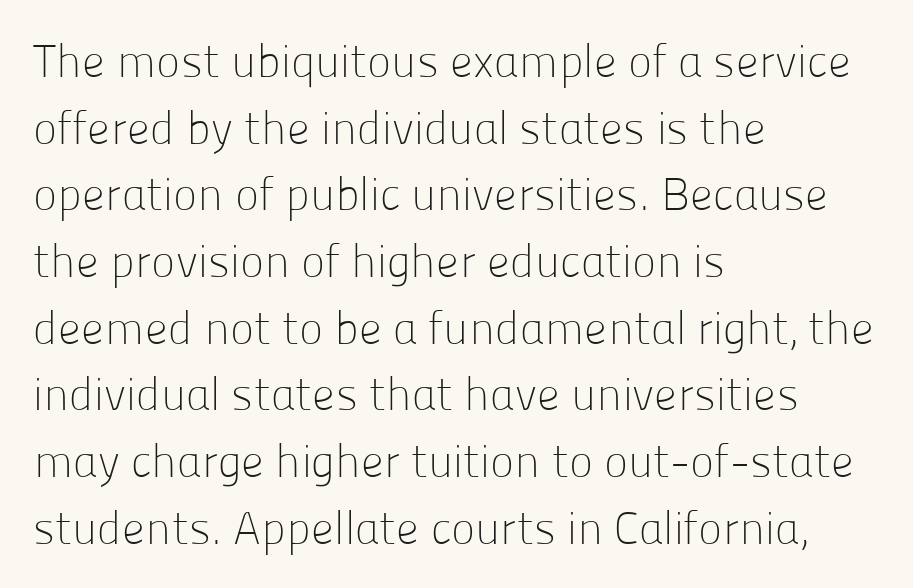
What's the leading like? Ordinary, nothing unusual. Quick note: underline off. A quiet, ordinary-to-light weight characterises the typeface. Reading down the block, your eye returns to a fixed left position each line.
